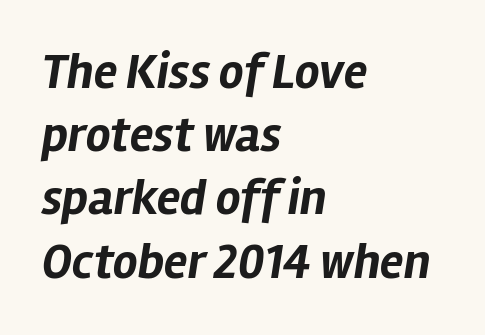
Q: Is the text bold? A: Yes.
Q: Is the text italic (slanted)? A: Yes, it leans right by about 12 degrees.
Q: Is the text underlined? A: No.
Q: How is the paragraph aligned? A: Left-aligned.
Q: Is the spacing between letters normal or unusually wide? A: Normal.
Q: Is the spacing between lines tight, normal or loose? A: Normal.
Q: Width (condensed, normal, or wide)? A: Normal.
Q: Stroke contrast? A: Low.
Q: x-height? A: Medium.
Q: Monospaced? A: No.
